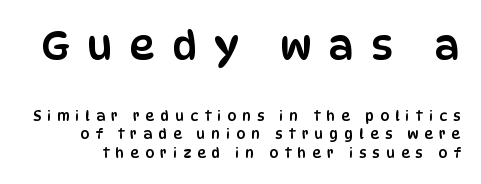
{"serif": "no", "italic": "no", "width": "condensed", "stroke_contrast": "low", "x_height": "large", "monospaced": "no", "underline": "no", "line_spacing": "normal", "line_spacing_ratio": 1.34, "letter_spacing": "wide", "letter_spacing_em": 0.43, "larger_block": "first", "size_ratio": 2.86, "glyph_px": 40}
